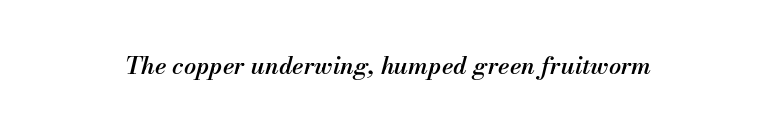
{"italic": "yes", "lean": "right", "slant_degrees": 13, "bold": "semi", "underline": "no", "letter_spacing": "normal", "letter_spacing_em": 0.0, "glyph_px": 24}
